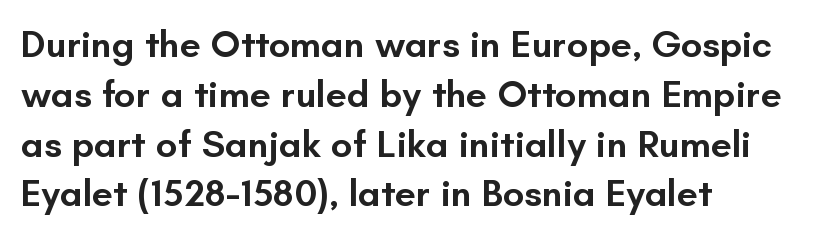
Leftover space on each line is placed entirely after the last word. A typesetter would call this proportional, since set widths differ per character. Vertical strokes here are truly vertical. In terms of leading, this rendering sits right in the middle. This sample uses plain, unmodified letter spacing. Each letter's strokes conclude bluntly, with no projecting serifs.
